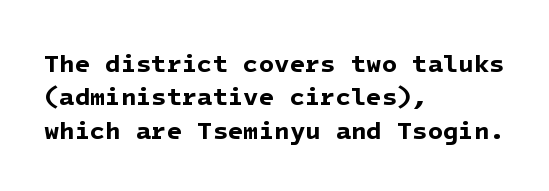
Q: Is the text bold? A: Yes.
Q: Is the text underlined? A: No.
Q: How is the paragraph aligned? A: Left-aligned.
Q: Is the spacing between letters normal or unusually wide? A: Normal.
Q: Is the spacing between lines tight, normal or loose? A: Normal.
